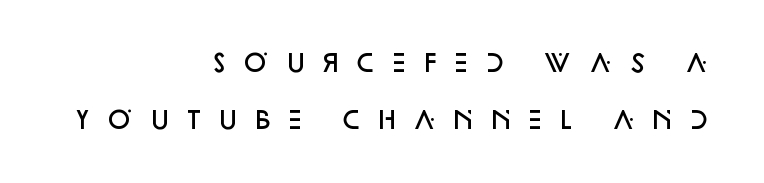
{"italic": "no", "bold": "semi", "underline": "no", "align": "right", "line_spacing": "loose", "line_spacing_ratio": 2.38, "letter_spacing": "wide", "letter_spacing_em": 0.49, "glyph_px": 24}
